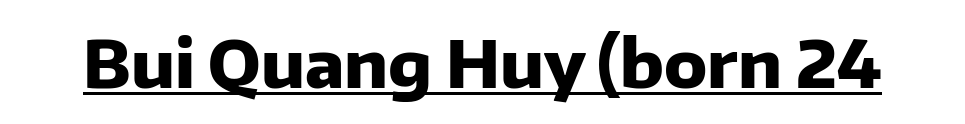
Q: Is the text bold? A: Yes.
Q: Is the text italic (slanted)? A: No, it is upright.
Q: Is the typeface a serif or a sans-serif typeface? A: Sans-serif.
Q: Is the text underlined? A: Yes.
Q: Is the spacing between letters normal or unusually wide? A: Normal.
Q: Width (condensed, normal, or wide)? A: Normal.
Q: Stroke contrast? A: Low.
Q: x-height? A: Medium.
Q: Monospaced? A: No.
